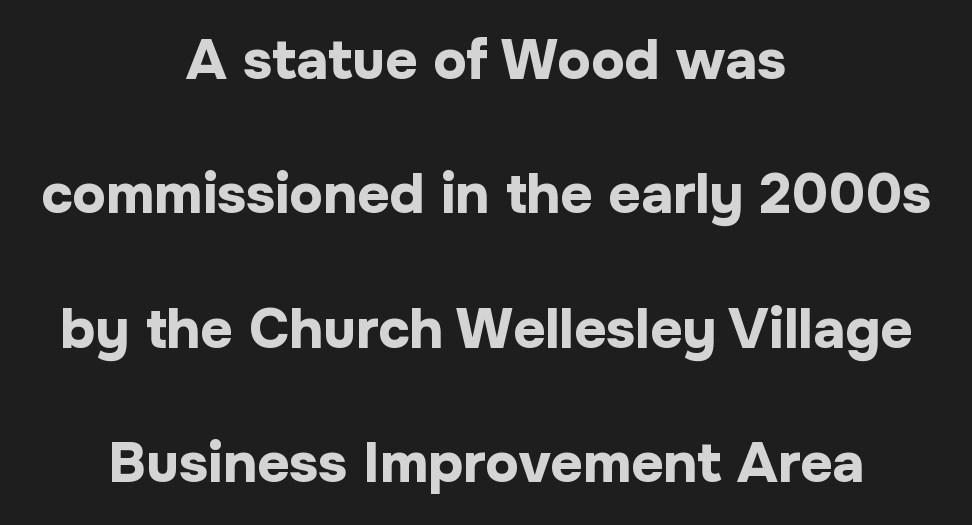
Chunky letters — that's bold for sure. These lines are rendered in a variable-pitch font. Ascenders rise straight up at ninety degrees. Words float on clear page, feet unadorned. The space between consecutive lines is lavish.
